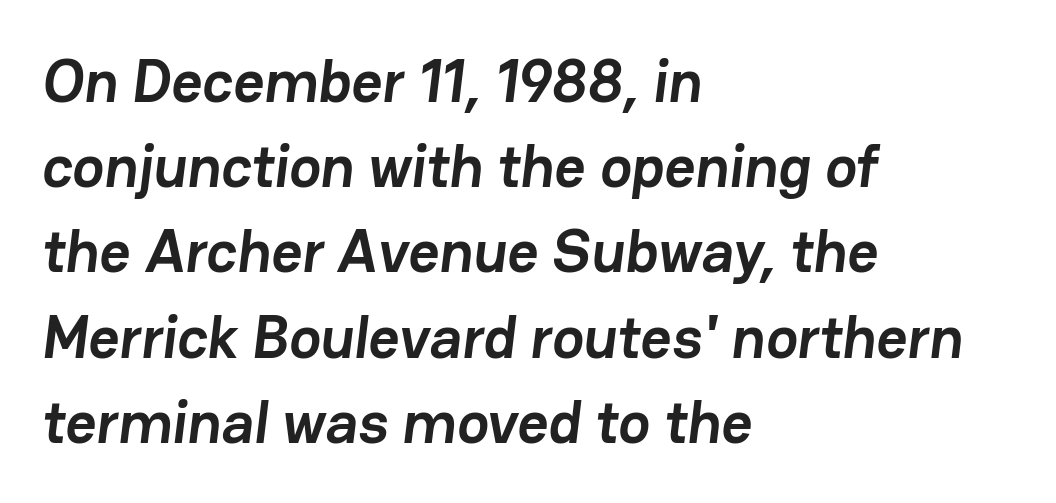
A typesetter would call this proportional, since set widths differ per character. Summary of vertical rhythm: regular, with standard interline spacing. Standard letterfit; no display-style spreading of the glyphs. The rendering shows plain stroke endings on the letterforms — a sans-serif design. Nobody drew a line under any word here. Notice how the passage keeps a crisp vertical edge on the left only.
